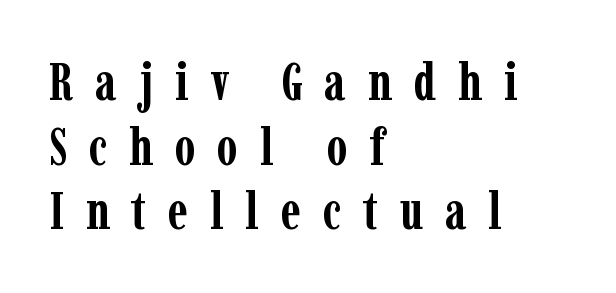
Q: Is the text bold? A: Yes.
Q: Is the text italic (slanted)? A: No, it is upright.
Q: Is the typeface a serif or a sans-serif typeface? A: Serif.
Q: Is the text underlined? A: No.
Q: How is the paragraph aligned? A: Left-aligned.
Q: Is the spacing between letters normal or unusually wide? A: Unusually wide.
Q: Width (condensed, normal, or wide)? A: Condensed.
Q: Stroke contrast? A: Low.
Q: x-height? A: Medium.
Q: Monospaced? A: No.
